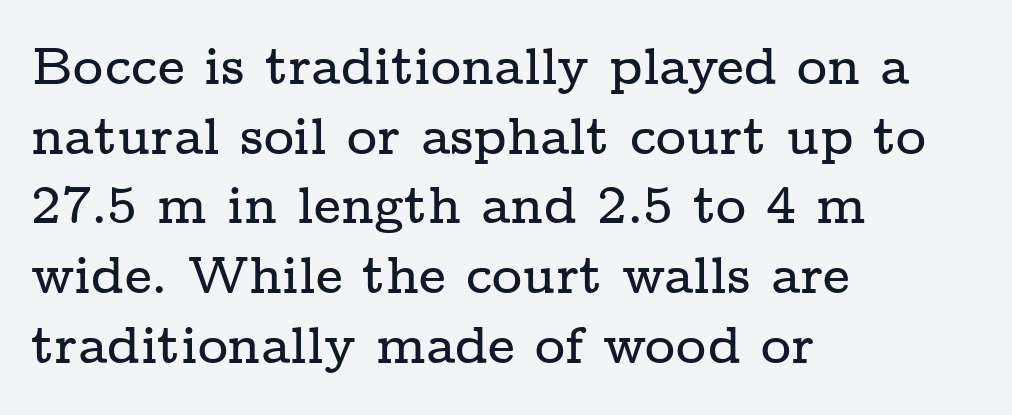
Q: Is the text italic (slanted)? A: No, it is upright.
Q: Is the typeface a serif or a sans-serif typeface? A: Serif.
Q: Is the text underlined? A: No.
Q: How is the paragraph aligned? A: Left-aligned.
Q: Is the spacing between letters normal or unusually wide? A: Normal.
Q: Is the spacing between lines tight, normal or loose? A: Normal.
Q: Width (condensed, normal, or wide)? A: Wide.
Q: Stroke contrast? A: Low.
Q: x-height? A: Medium.
Q: Monospaced? A: No.
